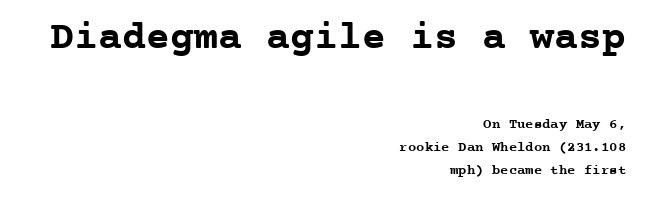
{"serif": "yes", "italic": "no", "bold": "yes", "weight": "semibold", "width": "normal", "stroke_contrast": "low", "x_height": "medium", "monospaced": "yes", "underline": "no", "align": "right", "line_spacing": "normal", "line_spacing_ratio": 1.64, "letter_spacing": "normal", "letter_spacing_em": 0.0, "larger_block": "first", "size_ratio": 2.86, "glyph_px": 40}
